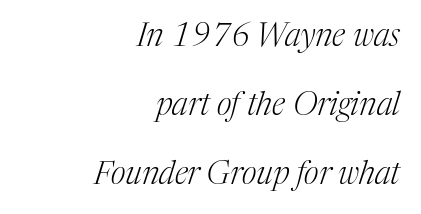
Q: Is the text bold? A: No.
Q: Is the text italic (slanted)? A: Yes, it leans right by about 17 degrees.
Q: Is the typeface a serif or a sans-serif typeface? A: Serif.
Q: Is the text underlined? A: No.
Q: How is the paragraph aligned? A: Right-aligned.
Q: Is the spacing between letters normal or unusually wide? A: Normal.
Q: Is the spacing between lines tight, normal or loose? A: Loose.
Q: Width (condensed, normal, or wide)? A: Normal.
Q: Stroke contrast? A: Medium.
Q: x-height? A: Medium.
Q: Monospaced? A: No.
